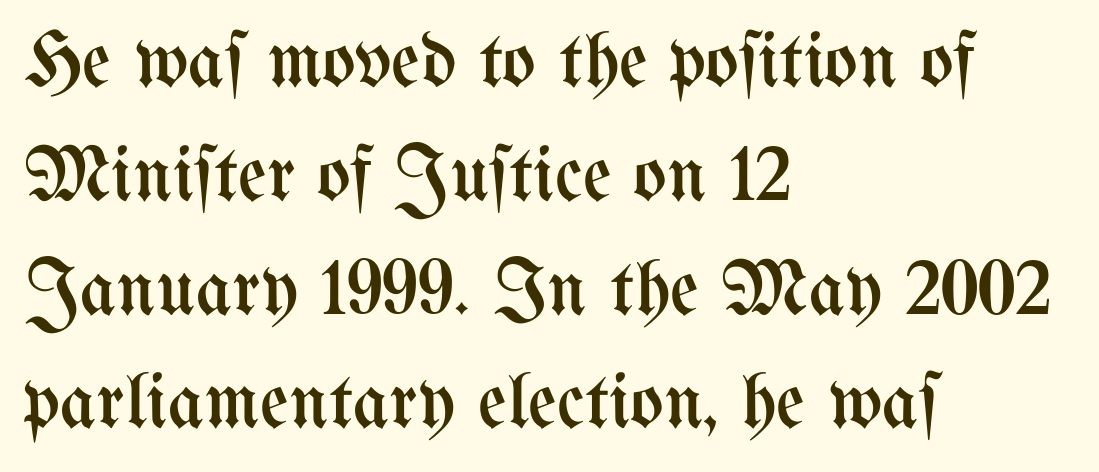
This is roman type, the default non-slanted kind. Typeset ragged right — the left edge is the straight one. Proportional: the letters do not fall into vertical columns. Compared with typical paragraphs, the rows here are spaced about the same. Honestly, the letter spacing is just normal — you wouldn't notice it. Each row of text sits above clean, open space.
